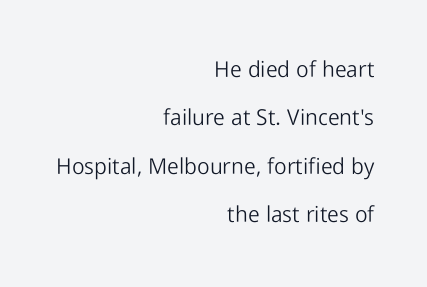
{"italic": "no", "bold": "no", "underline": "no", "align": "right", "line_spacing": "loose", "line_spacing_ratio": 2.2, "letter_spacing": "normal", "letter_spacing_em": 0.0, "glyph_px": 22}
